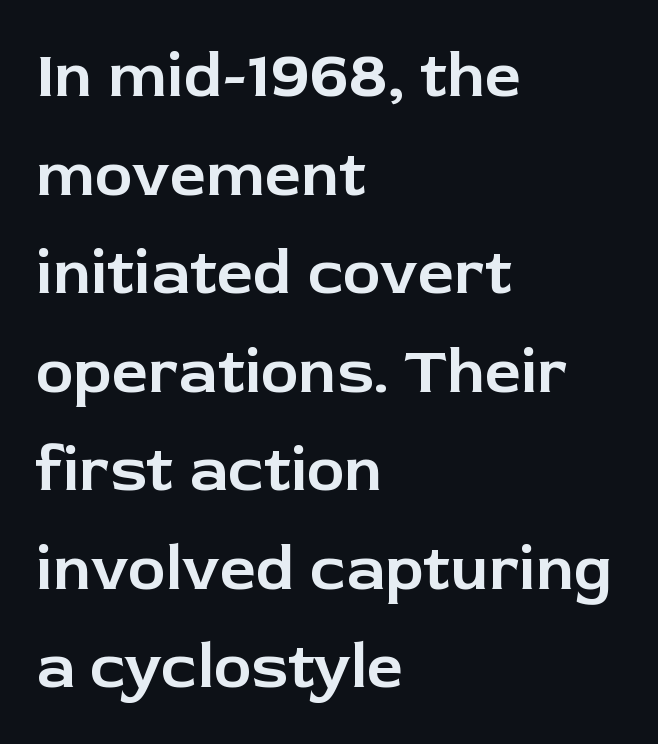
Underline: absent. Posture: straight, roman, zero tilt. Rows of type keep a routine distance in the vertical direction. Look at the tracking — it's just the regular setting, nothing added. A student would call this left alignment; a typographer would say flush left, rag right.
